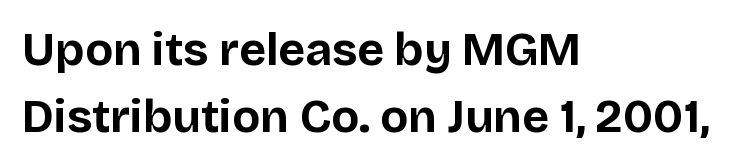
Typographically, this falls in the sans-serif category. Characters follow at the spacing the type designer built in. Note the varied advance widths — an 'i' is clearly narrower than an 'm'. The gap between lines stays unmarked. What weight is shown? A full bold with thick strokes. The setting favours the left margin, as ordinary paragraphs usually do.
